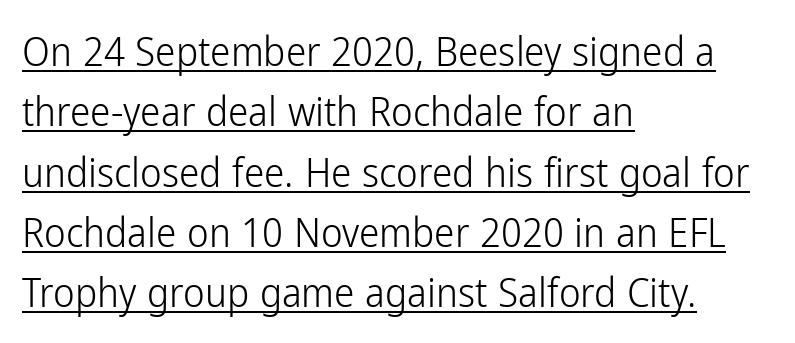
Q: Is the text bold? A: No.
Q: Is the text italic (slanted)? A: No, it is upright.
Q: Is the typeface a serif or a sans-serif typeface? A: Sans-serif.
Q: Is the text underlined? A: Yes.
Q: How is the paragraph aligned? A: Left-aligned.
Q: Is the spacing between letters normal or unusually wide? A: Normal.
Q: Is the spacing between lines tight, normal or loose? A: Normal.
Q: Width (condensed, normal, or wide)? A: Condensed.
Q: Stroke contrast? A: Low.
Q: x-height? A: Medium.
Q: Monospaced? A: No.
